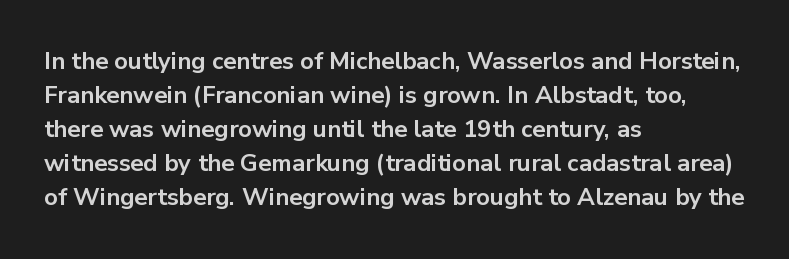
The passage shown stacks its lines at a standard gap. These lines keep a tight, regular rhythm from letter to letter. Descenders hang freely into open space. The sample has been set heavy, in full bold. Leftover space on each line is placed entirely after the last word. Nope, not italic — everything's standing straight.
